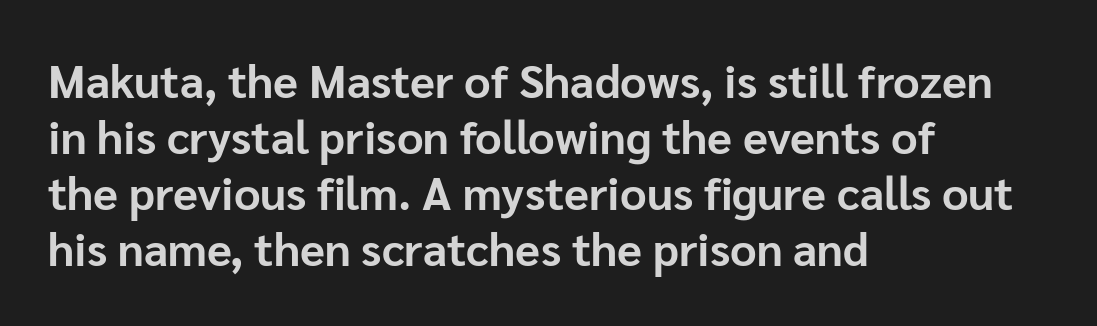
{"serif": "no", "italic": "no", "bold": "yes", "weight": "bold", "width": "normal", "stroke_contrast": "low", "x_height": "medium", "monospaced": "no", "underline": "no", "align": "left", "line_spacing_ratio": 1.22, "letter_spacing": "normal", "letter_spacing_em": 0.0, "glyph_px": 46}
